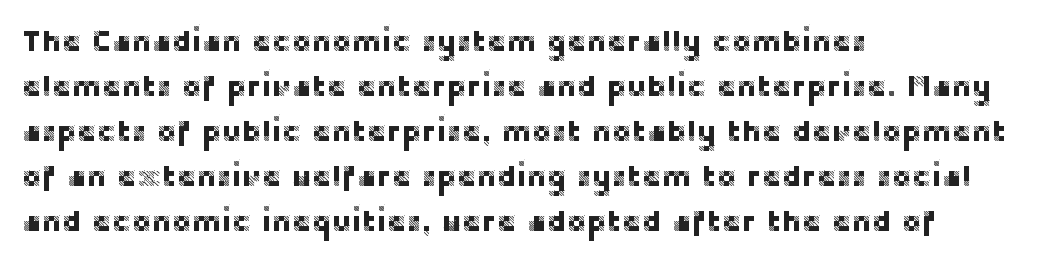
This sample is left-justified, so line endings fall wherever the words run out. Inter-character spacing is left at the font's built-in metrics. The lines sit at an ordinary, default distance from one another. Descender tails drop into unmarked territory. Each letter's strokes conclude bluntly, with no projecting serifs. Notice how the stems are strictly vertical — no italics here.
